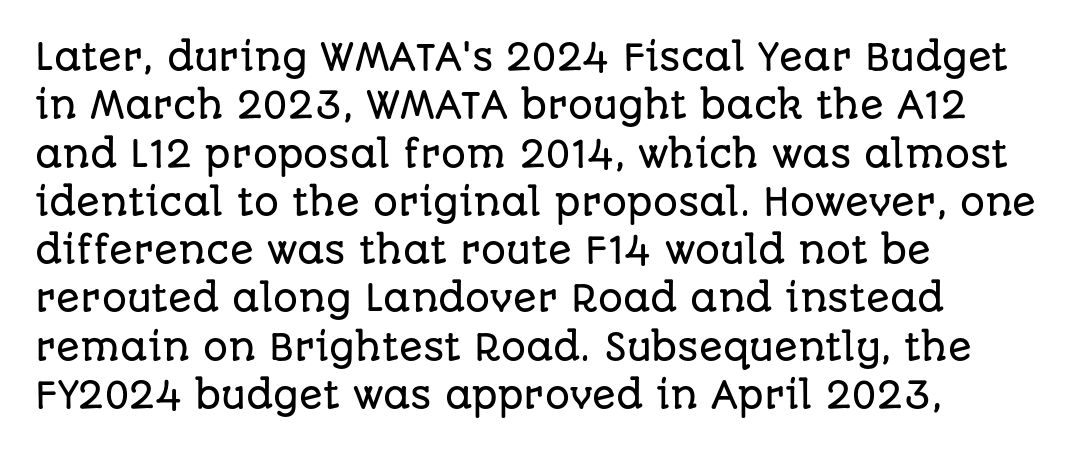
{"serif": "no", "italic": "no", "width": "normal", "stroke_contrast": "low", "x_height": "large", "monospaced": "no", "underline": "no", "align": "left", "line_spacing": "normal", "line_spacing_ratio": 1.38, "letter_spacing": "normal", "letter_spacing_em": 0.0, "glyph_px": 35}
